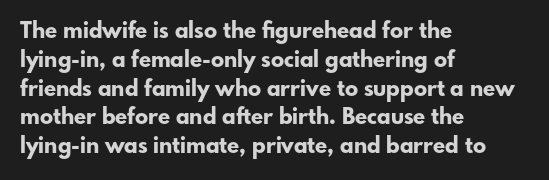
The image shows 22 px bold type, upright; set left-aligned, normal line spacing (1.31x), normal letter spacing, not underlined.
